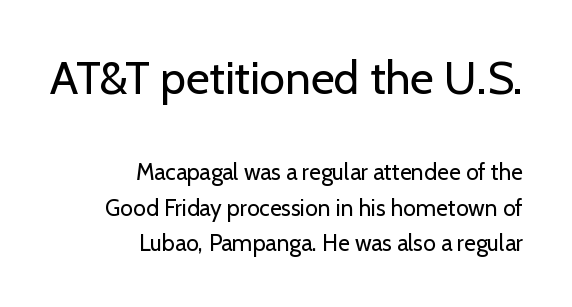
{"serif": "no", "italic": "no", "bold": "no", "weight": "regular", "width": "normal", "stroke_contrast": "low", "x_height": "medium", "monospaced": "no", "underline": "no", "align": "right", "line_spacing": "normal", "line_spacing_ratio": 1.55, "letter_spacing": "normal", "letter_spacing_em": 0.0, "larger_block": "first", "size_ratio": 2.0, "glyph_px": 46}
